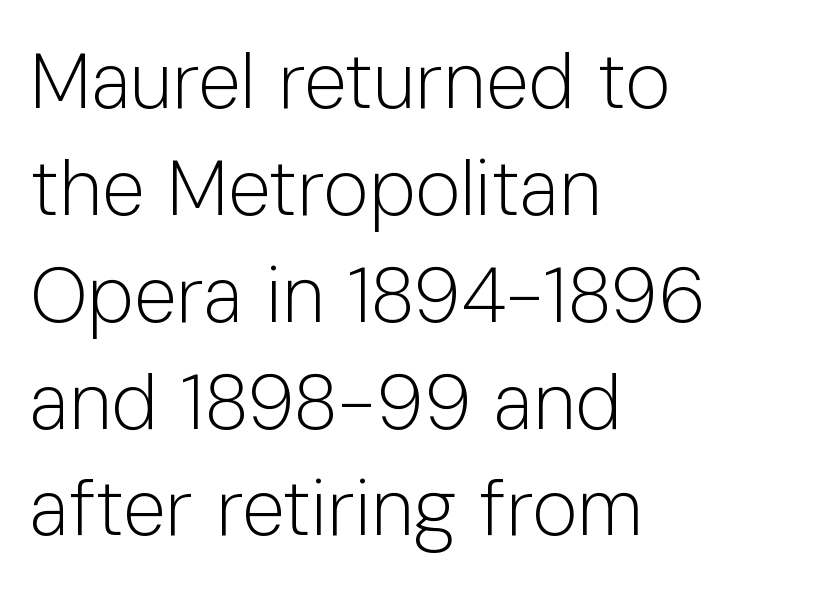
Q: Is the text bold? A: No.
Q: Is the text italic (slanted)? A: No, it is upright.
Q: Is the typeface a serif or a sans-serif typeface? A: Sans-serif.
Q: Is the text underlined? A: No.
Q: How is the paragraph aligned? A: Left-aligned.
Q: Is the spacing between letters normal or unusually wide? A: Normal.
Q: Is the spacing between lines tight, normal or loose? A: Normal.
Q: Width (condensed, normal, or wide)? A: Normal.
Q: Stroke contrast? A: Low.
Q: x-height? A: Medium.
Q: Monospaced? A: No.
